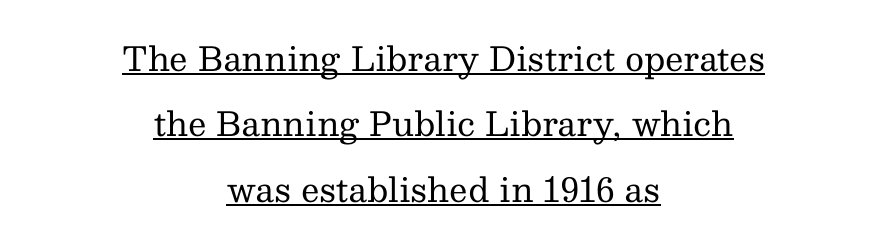
{"serif": "yes", "italic": "no", "bold": "no", "weight": "regular", "width": "normal", "stroke_contrast": "medium", "x_height": "medium", "monospaced": "no", "underline": "yes", "align": "center", "line_spacing": "loose", "line_spacing_ratio": 1.98, "letter_spacing": "normal", "letter_spacing_em": 0.0, "glyph_px": 33}
